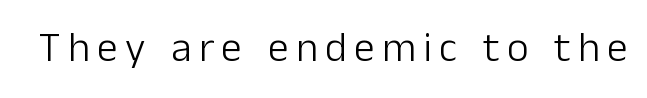
Q: Is the text bold? A: No.
Q: Is the text italic (slanted)? A: No, it is upright.
Q: Is the typeface a serif or a sans-serif typeface? A: Sans-serif.
Q: Is the text underlined? A: No.
Q: Width (condensed, normal, or wide)? A: Normal.
Q: Stroke contrast? A: Low.
Q: x-height? A: Medium.
Q: Monospaced? A: No.
